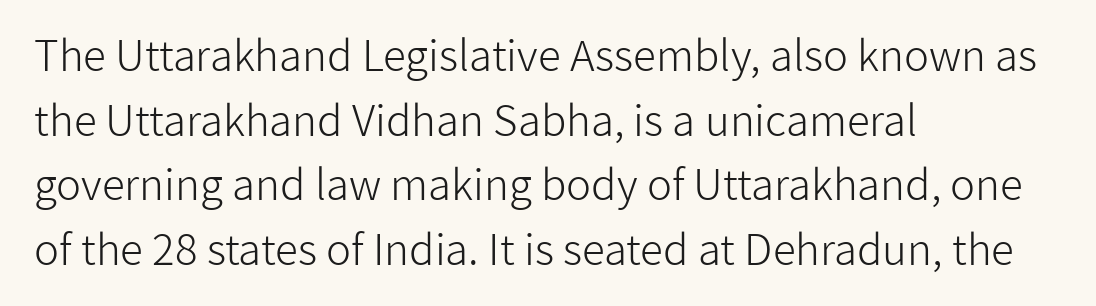
Q: Is the text bold? A: No.
Q: Is the text italic (slanted)? A: No, it is upright.
Q: Is the typeface a serif or a sans-serif typeface? A: Sans-serif.
Q: Is the text underlined? A: No.
Q: How is the paragraph aligned? A: Left-aligned.
Q: Is the spacing between letters normal or unusually wide? A: Normal.
Q: Is the spacing between lines tight, normal or loose? A: Normal.
Q: Width (condensed, normal, or wide)? A: Normal.
Q: Stroke contrast? A: Low.
Q: x-height? A: Medium.
Q: Monospaced? A: No.
